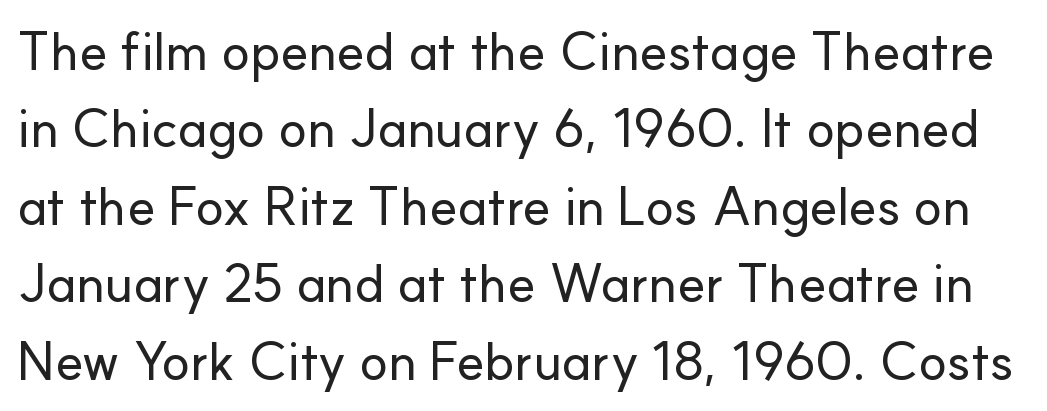
The image shows 53 px sans-serif type, upright; set normal line spacing (1.46x), normal letter spacing, not underlined; low stroke contrast and a small x-height.
